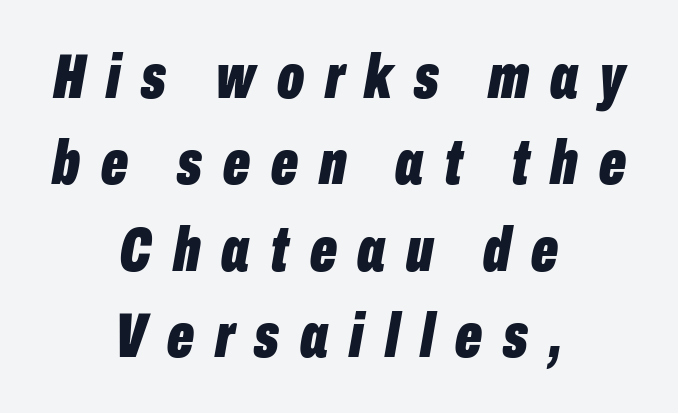
The image shows 63 px bold, condensed type, italic (leaning right); set centered, normal line spacing (1.37x), unusually wide letter spacing (+0.33 em), not underlined; low stroke contrast and a medium x-height.
